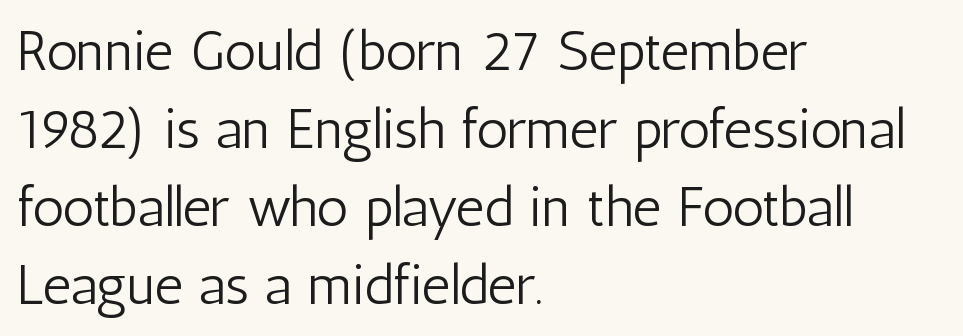
Q: Is the text bold? A: No.
Q: Is the text italic (slanted)? A: No, it is upright.
Q: Is the typeface a serif or a sans-serif typeface? A: Sans-serif.
Q: Is the text underlined? A: No.
Q: How is the paragraph aligned? A: Left-aligned.
Q: Is the spacing between letters normal or unusually wide? A: Normal.
Q: Is the spacing between lines tight, normal or loose? A: Normal.
Q: Width (condensed, normal, or wide)? A: Condensed.
Q: Stroke contrast? A: Low.
Q: x-height? A: Medium.
Q: Monospaced? A: No.
